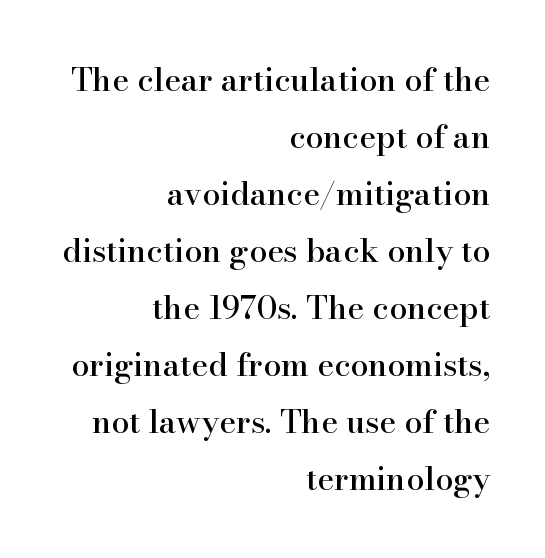
Think of a printed novel: that variable character pitch is what you see here. Italic? Not at all — the glyphs are vertical. This rendering leaves character spacing at its baseline value. The paragraph has a hard right edge and a soft left edge. The rendering shows small feet on the letterforms — a serif design.
